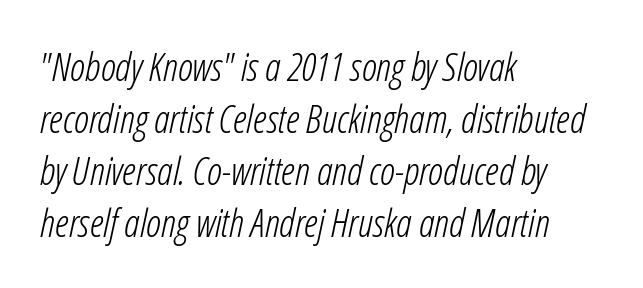
{"italic": "yes", "lean": "right", "slant_degrees": 12, "bold": "no", "weight": "light", "width": "condensed", "stroke_contrast": "low", "x_height": "medium", "monospaced": "no", "underline": "no", "align": "left", "line_spacing": "normal", "line_spacing_ratio": 1.33, "letter_spacing": "normal", "letter_spacing_em": 0.0, "glyph_px": 39}
